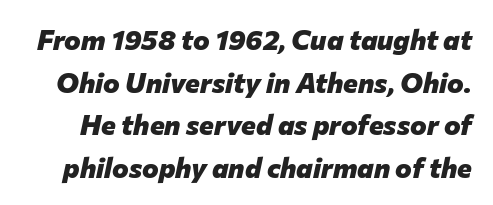
{"italic": "yes", "lean": "right", "slant_degrees": 12, "bold": "yes", "weight": "heavy", "width": "normal", "stroke_contrast": "low", "x_height": "medium", "monospaced": "no", "underline": "no", "line_spacing": "normal", "line_spacing_ratio": 1.52, "letter_spacing": "normal", "letter_spacing_em": 0.0, "glyph_px": 28}
